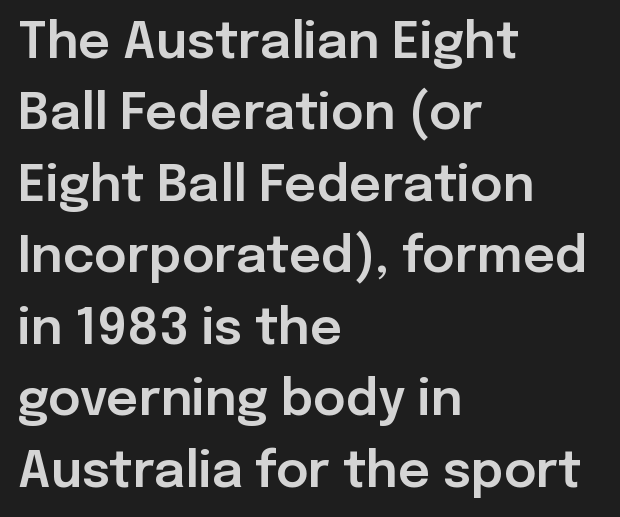
{"serif": "no", "italic": "no", "width": "normal", "stroke_contrast": "low", "x_height": "medium", "monospaced": "no", "underline": "no", "align": "left", "line_spacing": "normal", "line_spacing_ratio": 1.43, "letter_spacing": "normal", "letter_spacing_em": 0.0, "glyph_px": 50}
